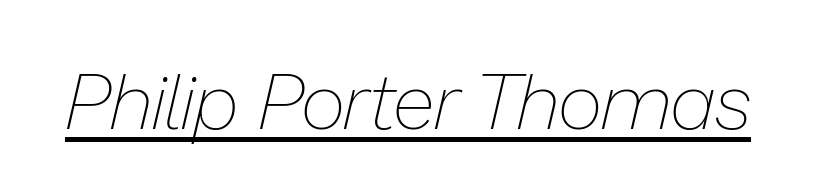
Is this a heavy cut? Hardly; it is regular or lighter. Do the characters align in a grid? No, the font is proportional. Students, observe the line beneath the letters — that is underlining. Quick note: italic. Spacing between characters is what you'd get straight out of the box.
